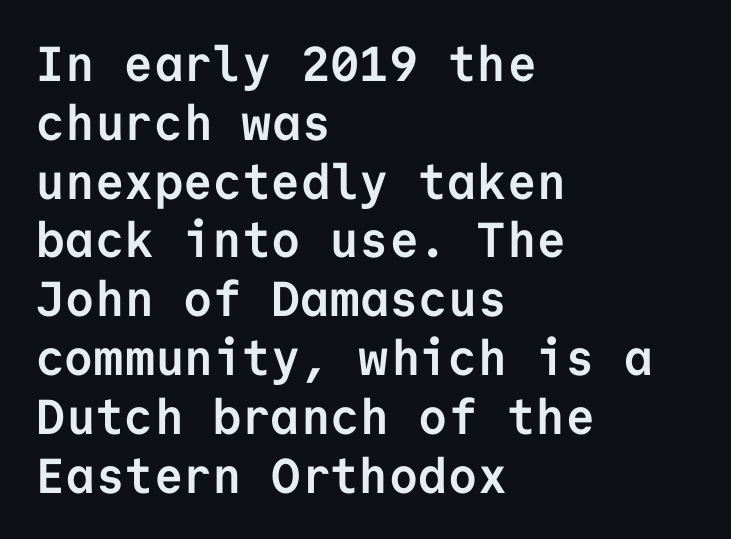
Serifs: no, the terminals of the letterforms are clean. Inter-character spacing is left at the font's built-in metrics. Note the uniform advance width — an 'i' takes as much space as an 'm'. No word sits above an underline.
